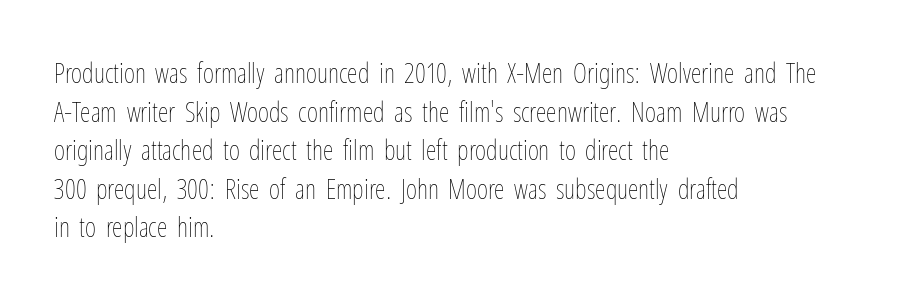
The image shows 27 px text type, upright; set left-aligned, normal line spacing (1.43x), normal letter spacing, not underlined.
